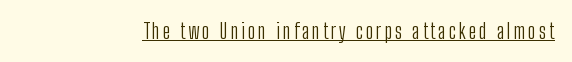
The image shows 21 px text type, upright; set underlined.
